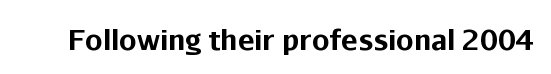
The passage shown is emphatically bold. Observe the ordinary spacing: letters are neighbours, not strangers. Spacing verdict: proportional, widths tailored to each character. The designer went with a sans here, leaving each stem footless. Rule under the text: the space is simply empty.
